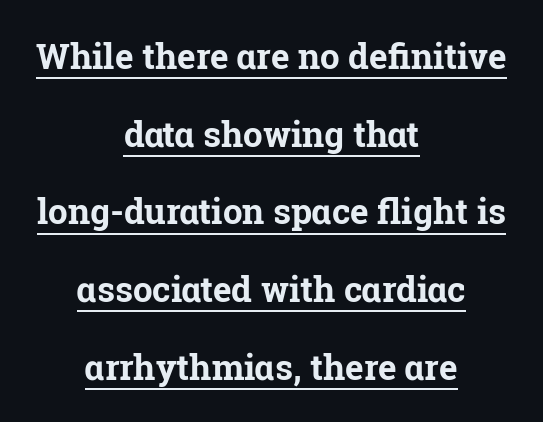
Q: Is the text bold? A: Yes.
Q: Is the text italic (slanted)? A: No, it is upright.
Q: Is the typeface a serif or a sans-serif typeface? A: Serif.
Q: Is the text underlined? A: Yes.
Q: How is the paragraph aligned? A: Centered.
Q: Is the spacing between letters normal or unusually wide? A: Normal.
Q: Is the spacing between lines tight, normal or loose? A: Loose.
Q: Width (condensed, normal, or wide)? A: Normal.
Q: Stroke contrast? A: Low.
Q: x-height? A: Medium.
Q: Monospaced? A: No.
